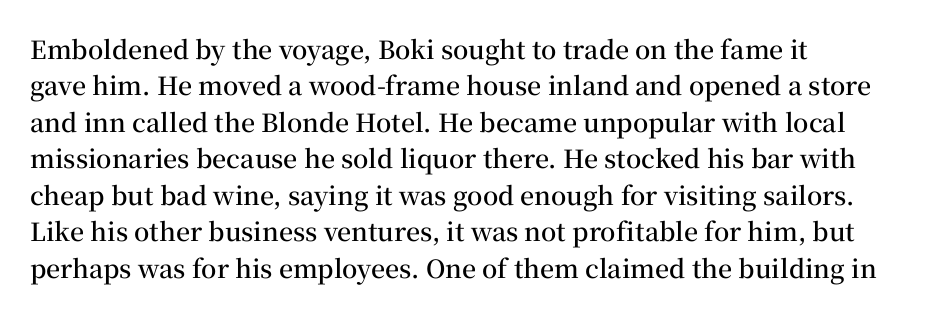
The image shows 25 px text type, upright; set left-aligned, normal line spacing (1.46x), normal letter spacing, not underlined.
